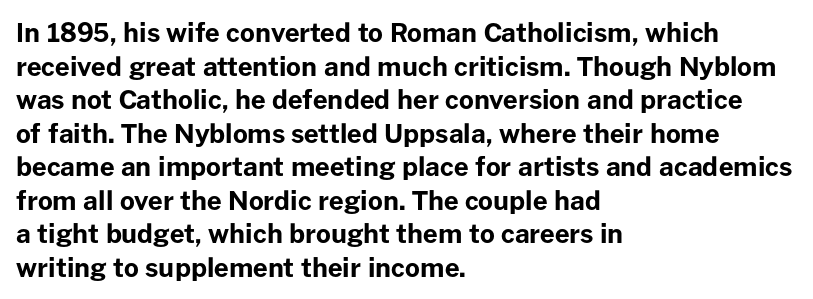
{"italic": "no", "bold": "yes", "underline": "no", "align": "left", "line_spacing": "normal", "line_spacing_ratio": 1.29, "letter_spacing": "normal", "letter_spacing_em": 0.0, "glyph_px": 26}
